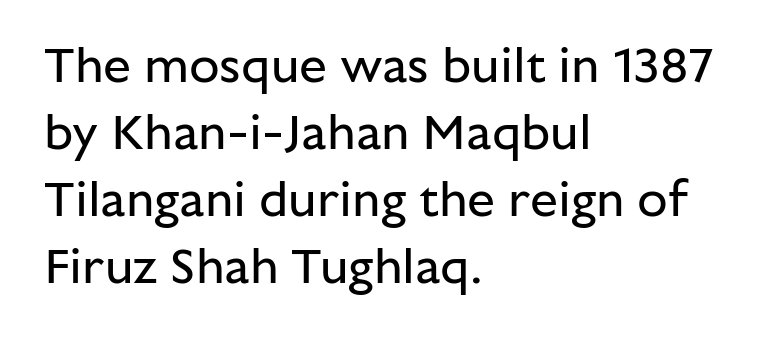
Q: Is the text bold? A: No.
Q: Is the text italic (slanted)? A: No, it is upright.
Q: Is the typeface a serif or a sans-serif typeface? A: Sans-serif.
Q: Is the text underlined? A: No.
Q: How is the paragraph aligned? A: Left-aligned.
Q: Is the spacing between letters normal or unusually wide? A: Normal.
Q: Is the spacing between lines tight, normal or loose? A: Normal.
Q: Width (condensed, normal, or wide)? A: Normal.
Q: Stroke contrast? A: Low.
Q: x-height? A: Medium.
Q: Monospaced? A: No.
